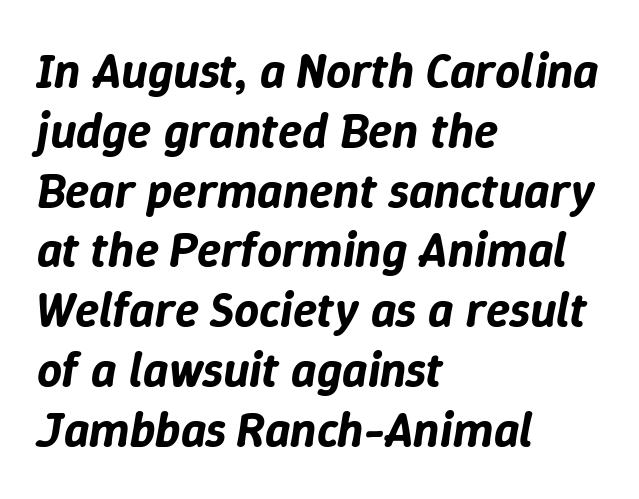
Visually the block forms a straight wall on the left and a jagged coastline on the right. The letters advance in unequal steps, a hallmark of proportional type. Quick note: underline off. Each word holds together tightly as a unit, with standard inter-letter gaps.
